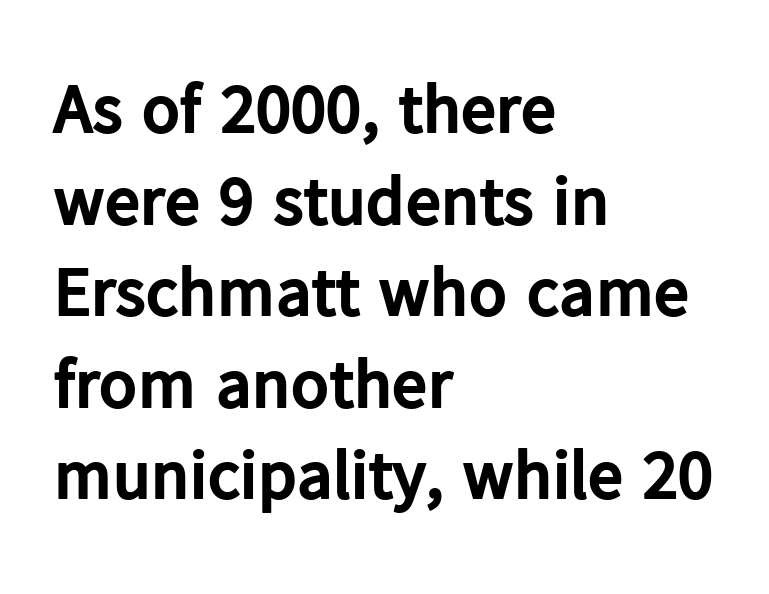
Q: Is the text bold? A: Yes.
Q: Is the text italic (slanted)? A: No, it is upright.
Q: Is the typeface a serif or a sans-serif typeface? A: Sans-serif.
Q: Is the text underlined? A: No.
Q: How is the paragraph aligned? A: Left-aligned.
Q: Is the spacing between letters normal or unusually wide? A: Normal.
Q: Is the spacing between lines tight, normal or loose? A: Normal.
Q: Width (condensed, normal, or wide)? A: Normal.
Q: Stroke contrast? A: Low.
Q: x-height? A: Medium.
Q: Monospaced? A: No.
